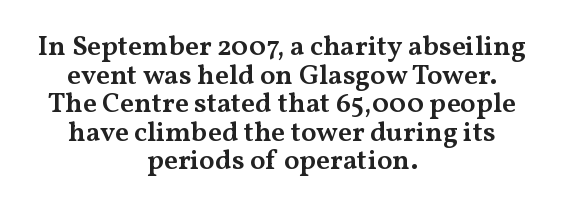
The image shows 28 px semibold, wide serif type, upright; set centered, tight line spacing (1.02x), normal letter spacing, not underlined; medium stroke contrast and a medium x-height.
